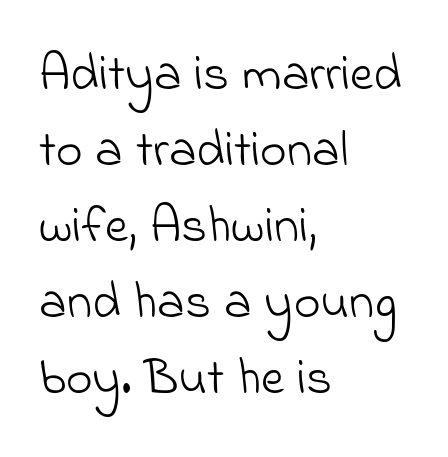
To sum up the face: it is a sans, with no serifs. Has an underline been added? It has not. Line spacing here is normal. Ink coverage per letter is moderate at most.
